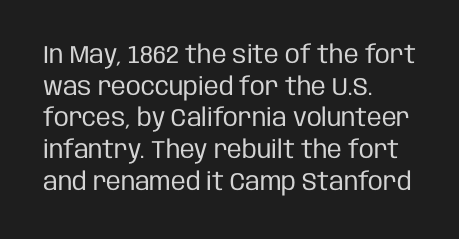
The image shows 25 px text type, upright; set left-aligned, normal line spacing (1.27x), normal letter spacing, not underlined.
